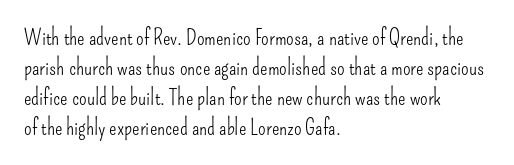
Reading down the column, the eye jumps a familiar distance to each next line. Left-aligned paragraph, ragged on the right. Check under the words: just untouched page. Nope, not italic — everything's standing straight.
